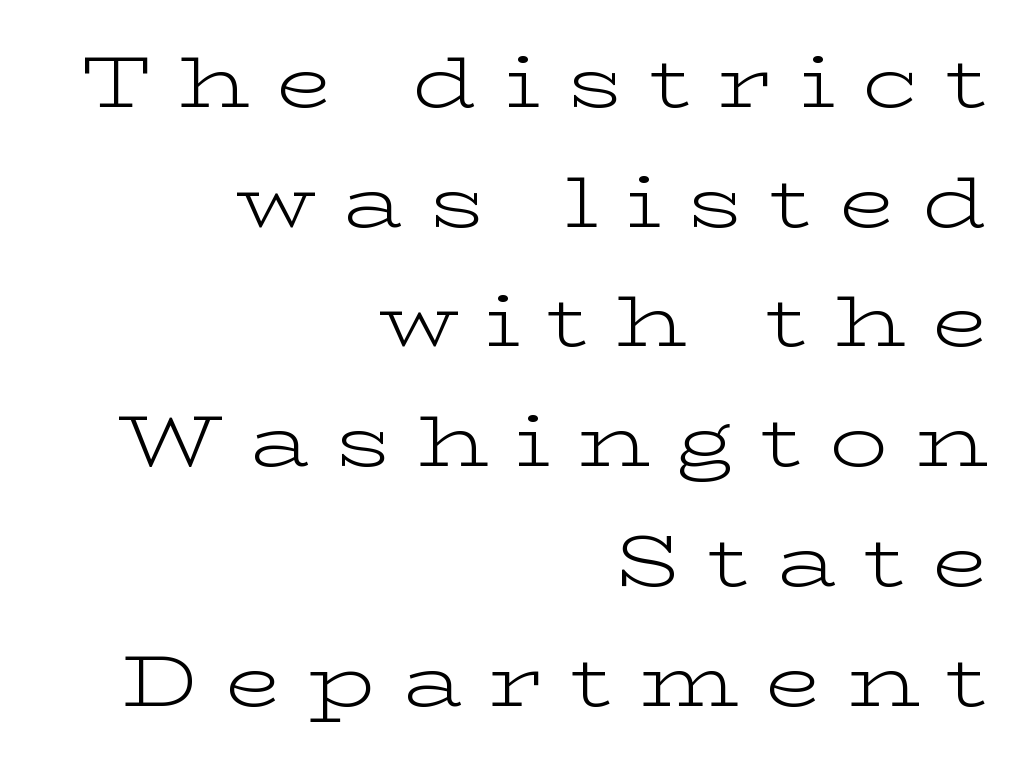
Q: Is the text bold? A: No.
Q: Is the text italic (slanted)? A: No, it is upright.
Q: Is the typeface a serif or a sans-serif typeface? A: Serif.
Q: Is the text underlined? A: No.
Q: How is the paragraph aligned? A: Right-aligned.
Q: Is the spacing between letters normal or unusually wide? A: Unusually wide.
Q: Is the spacing between lines tight, normal or loose? A: Normal.
Q: Width (condensed, normal, or wide)? A: Wide.
Q: Stroke contrast? A: Low.
Q: x-height? A: Medium.
Q: Monospaced? A: No.
